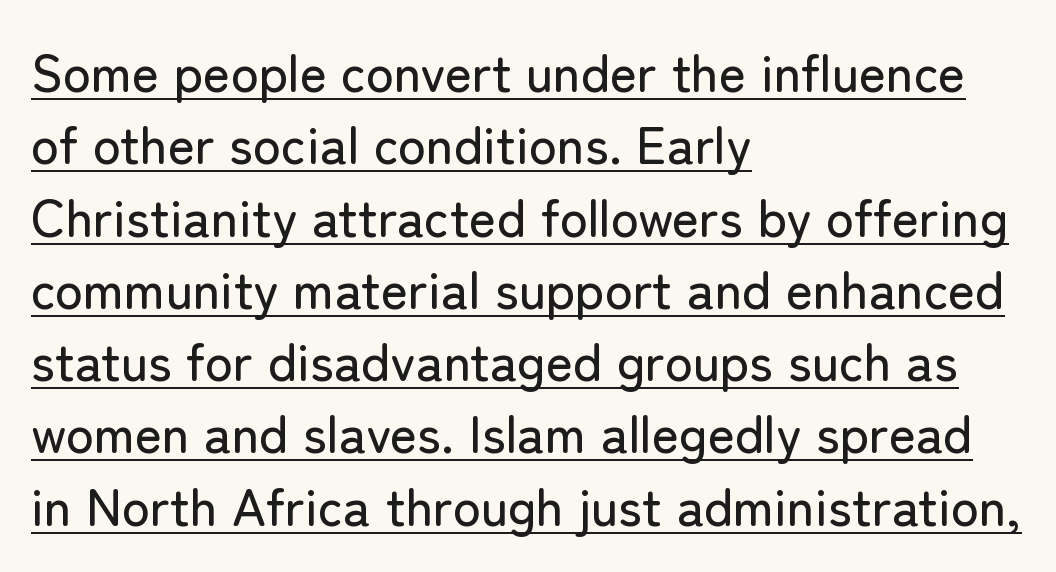
The image shows 52 px sans-serif type, upright; set left-aligned, normal line spacing (1.39x), normal letter spacing, underlined; low stroke contrast and a medium x-height.
